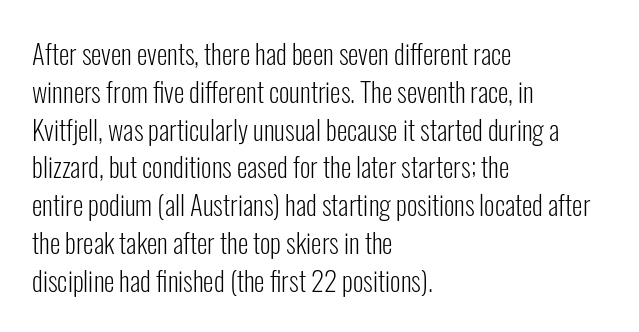
Q: Is the text bold? A: No.
Q: Is the text italic (slanted)? A: No, it is upright.
Q: Is the text underlined? A: No.
Q: How is the paragraph aligned? A: Left-aligned.
Q: Is the spacing between letters normal or unusually wide? A: Normal.
Q: Is the spacing between lines tight, normal or loose? A: Normal.
